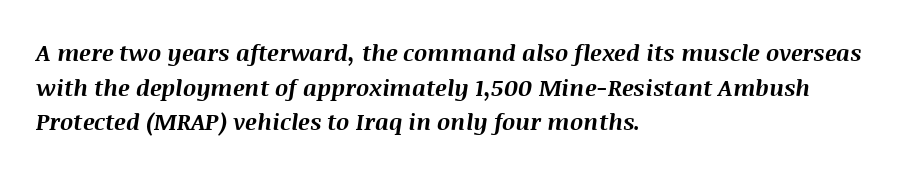
Compared with typical paragraphs, the rows here are spaced about the same. Inter-character spacing is left at the font's built-in metrics. Anything drawn beneath the words? Only blank space. Line starts are locked; line ends wander. Heavy, bold letterforms.
